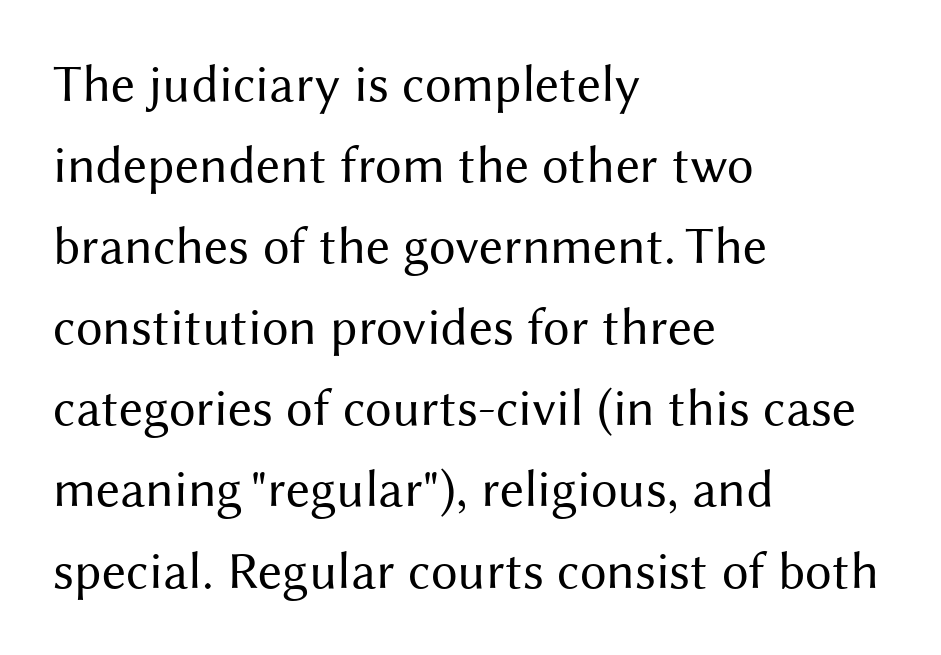
{"serif": "no", "italic": "no", "bold": "no", "weight": "regular", "width": "normal", "stroke_contrast": "medium", "x_height": "medium", "monospaced": "no", "underline": "no", "align": "left", "line_spacing": "normal", "line_spacing_ratio": 1.53, "letter_spacing": "normal", "letter_spacing_em": 0.0, "glyph_px": 53}
